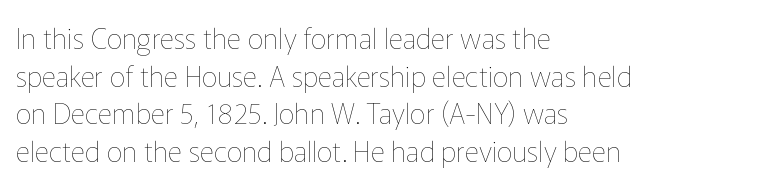
The image shows 28 px thin type, upright; set left-aligned, normal line spacing (1.34x), normal letter spacing, not underlined; low stroke contrast and a medium x-height.
